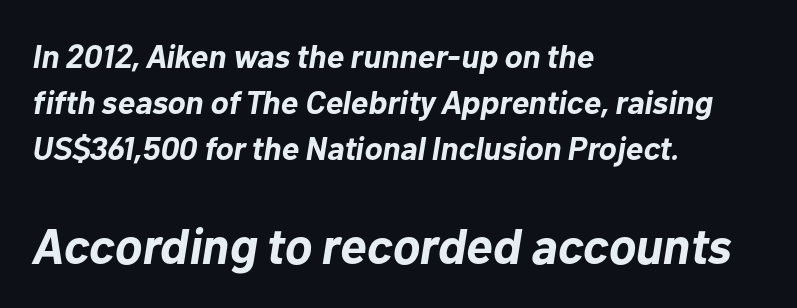
{"italic": "yes", "lean": "right", "slant_degrees": 10, "bold": "yes", "weight": "bold", "width": "normal", "stroke_contrast": "low", "x_height": "medium", "monospaced": "no", "underline": "no", "align": "left", "line_spacing": "normal", "line_spacing_ratio": 1.39, "letter_spacing": "normal", "letter_spacing_em": 0.0, "larger_block": "second", "size_ratio": 1.52, "glyph_px": 50}
